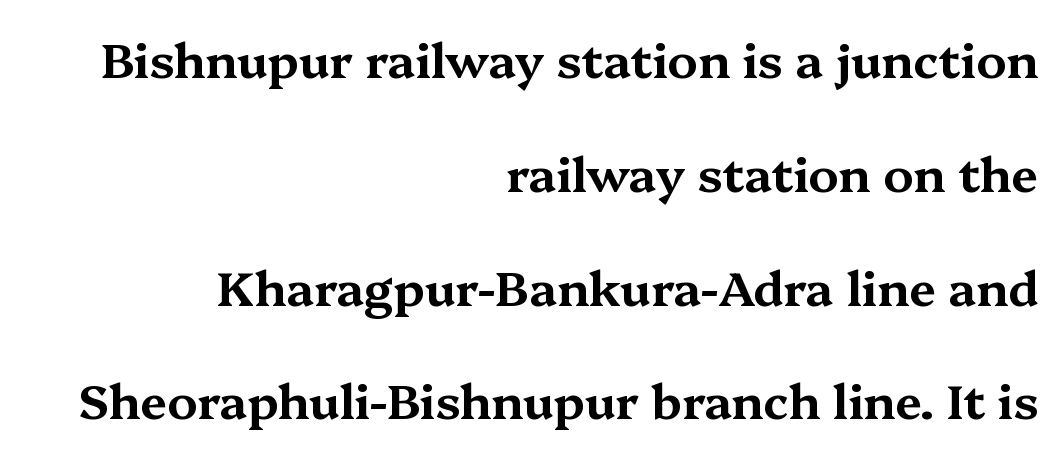
Students, note that the glyphs here touch the page at normal intervals. Note the varied advance widths — an 'i' is clearly narrower than an 'm'. Examine the stroke ends and you'll spot serifs. The passage shown is not underscored anywhere. A typesetter would call this leading open, well beyond the default.
